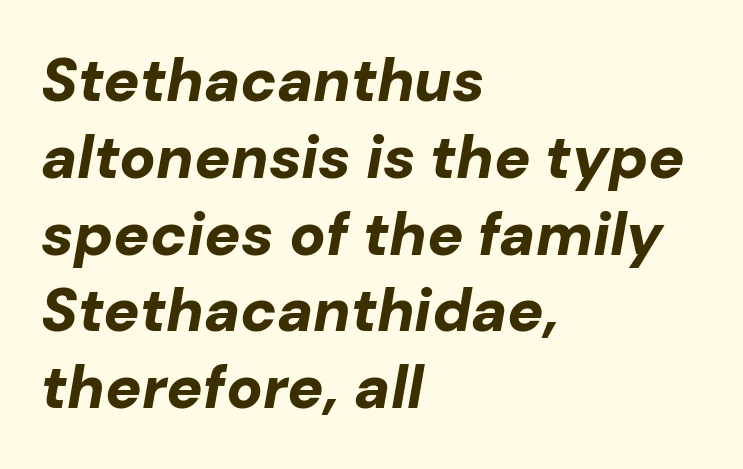
Yep, that's italic — everything's leaning. What weight is shown? A full bold with thick strokes. What stands out about the letter spacing? Nothing — it is the standard amount. This sample has the flowing, uneven cadence of proportional lettering.
